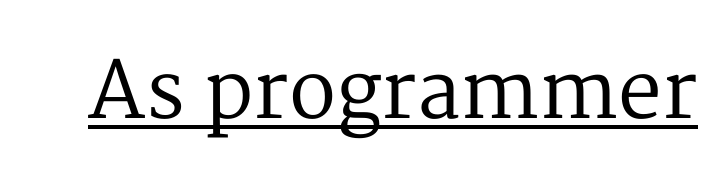
The image shows 78 px regular-weight serif type, upright; set normal letter spacing, underlined; medium stroke contrast and a medium x-height.
